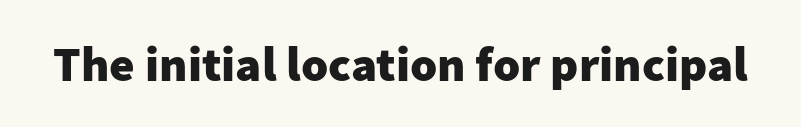
The image shows 49 px heavy sans-serif type, upright; set normal letter spacing, not underlined; low stroke contrast and a medium x-height.
